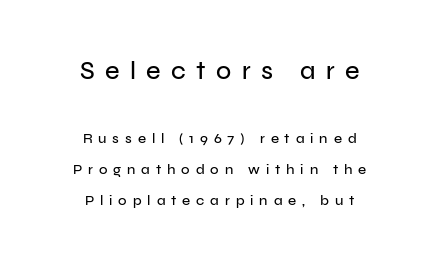
{"italic": "no", "underline": "no", "align": "center", "line_spacing": "loose", "line_spacing_ratio": 2.2, "letter_spacing": "wide", "letter_spacing_em": 0.42, "larger_block": "first", "size_ratio": 1.79, "glyph_px": 25}
